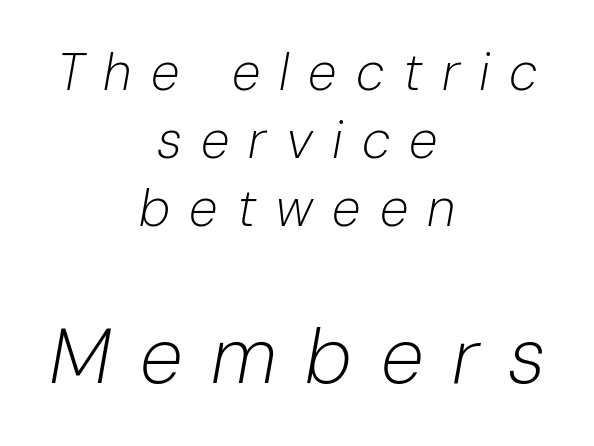
Notice how the stems are inclined rather than vertical — that's the hallmark of italics. This is not heavy type; no bold has been used. A clean baseline with only descenders dipping below it. Horizontal bands of white between lines are of average thickness.
